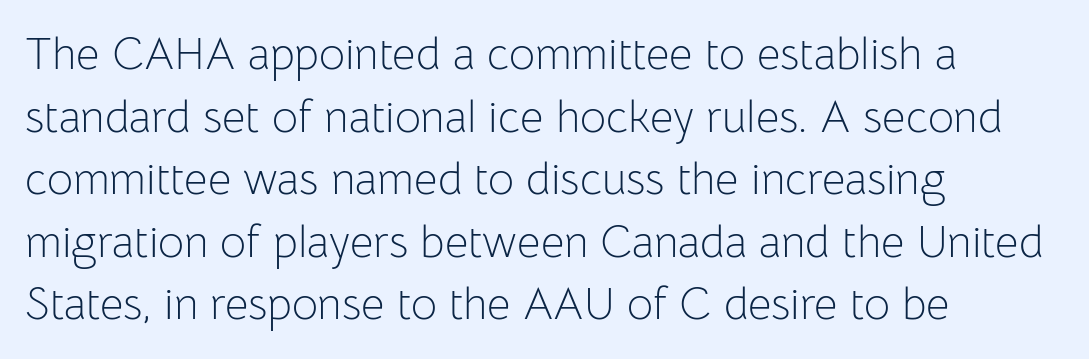
{"serif": "no", "italic": "no", "bold": "no", "weight": "light", "width": "normal", "stroke_contrast": "low", "x_height": "medium", "monospaced": "no", "underline": "no", "align": "left", "line_spacing": "normal", "line_spacing_ratio": 1.39, "letter_spacing": "normal", "letter_spacing_em": 0.0, "glyph_px": 45}
